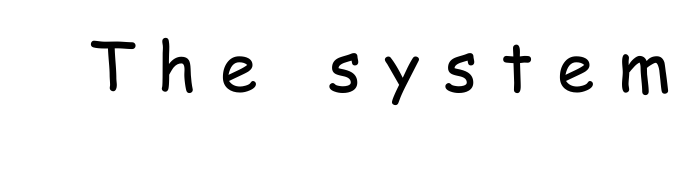
The image shows 68 px regular-weight, condensed sans-serif type, upright; set unusually wide letter spacing (+0.35 em), not underlined; low stroke contrast and a medium x-height.
